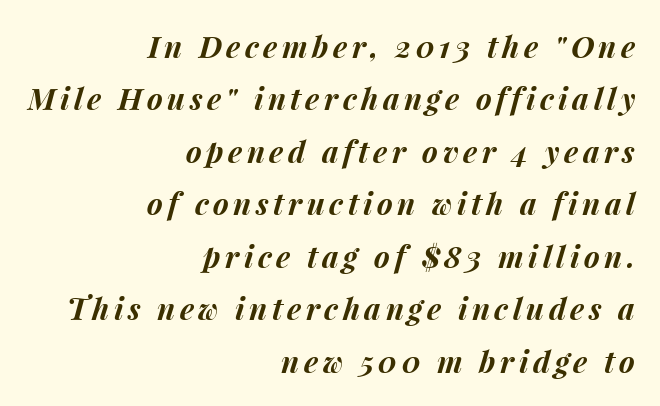
The image shows 30 px bold type, italic (leaning right); set right-aligned, line spacing 1.75x, not underlined; medium stroke contrast and a medium x-height.
